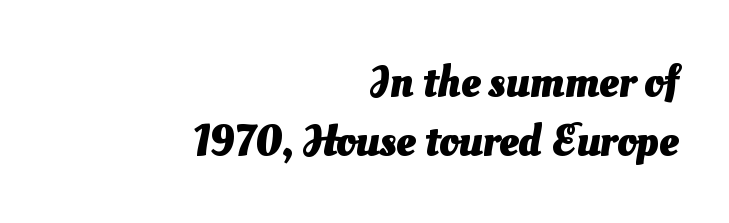
{"serif": "no", "bold": "yes", "weight": "heavy", "width": "normal", "stroke_contrast": "medium", "x_height": "small", "monospaced": "no", "underline": "no", "align": "right", "line_spacing": "normal", "line_spacing_ratio": 1.33, "letter_spacing": "normal", "letter_spacing_em": 0.0, "glyph_px": 44}
